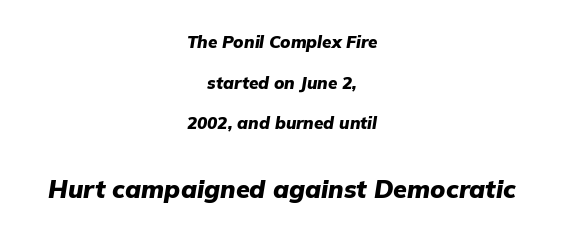
Q: Is the text bold? A: Yes.
Q: Is the text italic (slanted)? A: Yes, it leans right by about 9 degrees.
Q: Is the text underlined? A: No.
Q: How is the paragraph aligned? A: Centered.
Q: Is the spacing between letters normal or unusually wide? A: Normal.
Q: Is the spacing between lines tight, normal or loose? A: Loose.
Q: Which block of text is set in a larger size, the first (top) or the second (bottom)? A: The second (bottom) one.
